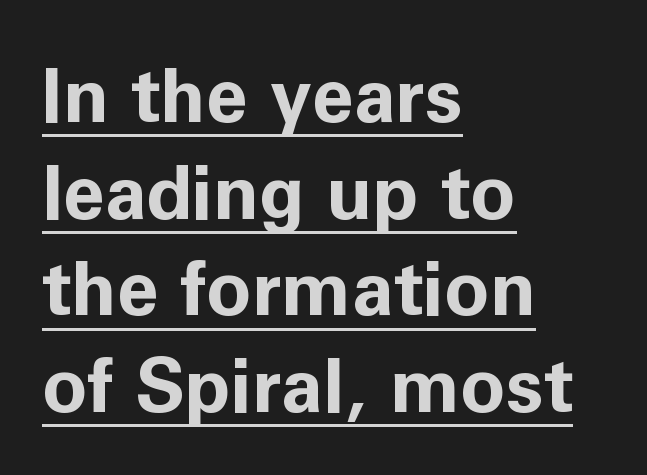
A baseline rule has been typeset under these characters. These lines stack with their left ends in a neat column. The letters are bold, with thick, heavy strokes. The passage shown stacks its lines at a standard gap.
